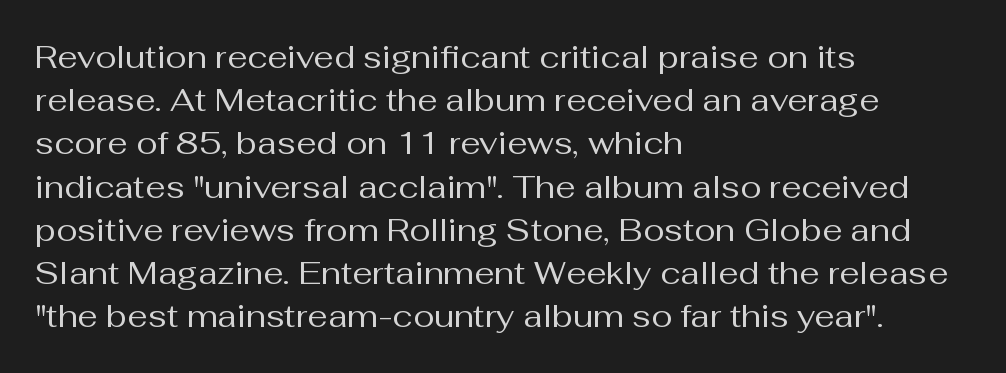
Regarding leading, the lines here are spaced in the standard way. Short note: letters normally spaced. A typesetter would call this proportional, since set widths differ per character. Lines of text with bare space underneath.
